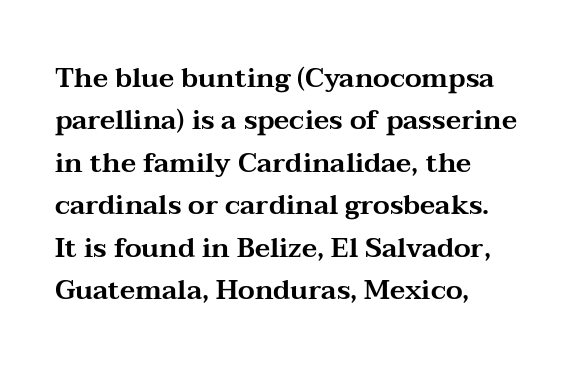
{"italic": "no", "underline": "no", "align": "left", "line_spacing": "normal", "line_spacing_ratio": 1.57, "letter_spacing": "normal", "letter_spacing_em": 0.0, "glyph_px": 27}
